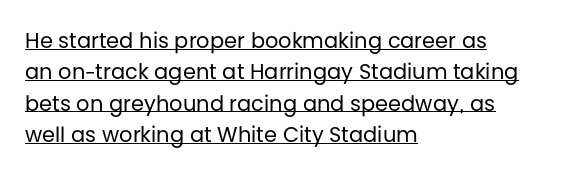
Q: Is the text bold? A: No.
Q: Is the text italic (slanted)? A: No, it is upright.
Q: Is the text underlined? A: Yes.
Q: How is the paragraph aligned? A: Left-aligned.
Q: Is the spacing between letters normal or unusually wide? A: Normal.
Q: Is the spacing between lines tight, normal or loose? A: Normal.
